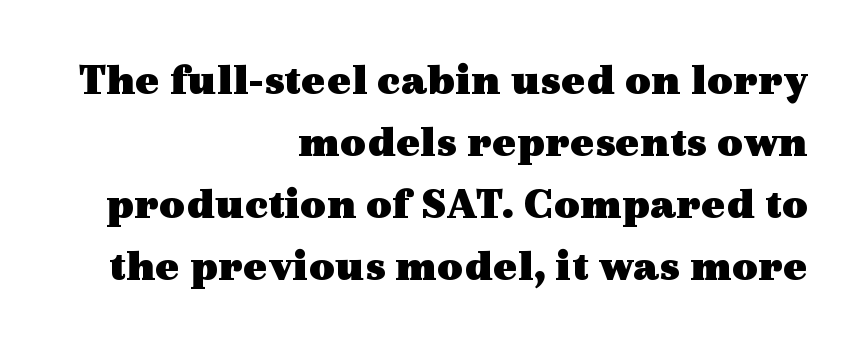
{"serif": "yes", "italic": "no", "bold": "yes", "weight": "heavy", "width": "wide", "x_height": "medium", "monospaced": "no", "underline": "no", "align": "right", "line_spacing": "normal", "line_spacing_ratio": 1.38, "letter_spacing": "normal", "letter_spacing_em": 0.0, "glyph_px": 45}
